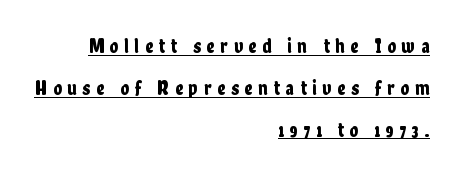
Q: Is the text italic (slanted)? A: No, it is upright.
Q: Is the text underlined? A: Yes.
Q: How is the paragraph aligned? A: Right-aligned.
Q: Is the spacing between letters normal or unusually wide? A: Unusually wide.
Q: Is the spacing between lines tight, normal or loose? A: Loose.
